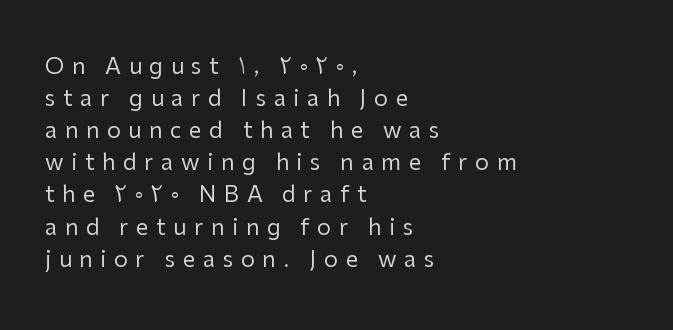
{"italic": "no", "bold": "no", "underline": "no", "align": "left", "line_spacing": "normal", "line_spacing_ratio": 1.46, "letter_spacing": "wide", "letter_spacing_em": 0.35, "glyph_px": 22}
